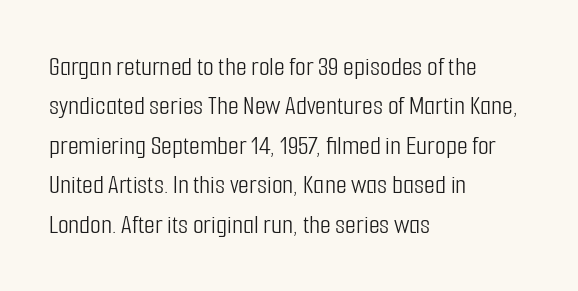
Bold? No — there's no thickening of the strokes. This is the regular roman posture of the typeface. A typesetter would call this zero additional tracking. Quick note: underline off. Line beginnings align vertically; line endings do not.
